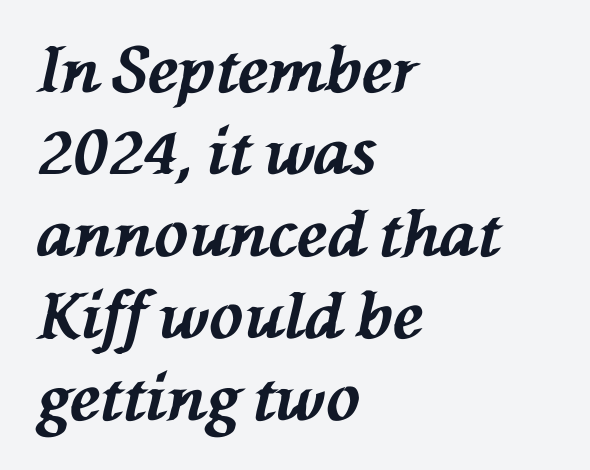
The gap between lines stays unmarked. Note the varied advance widths — an 'i' is clearly narrower than an 'm'. Looking at the ascenders, they clearly lean. I'd describe the lettering as bold — thick and assertive.
